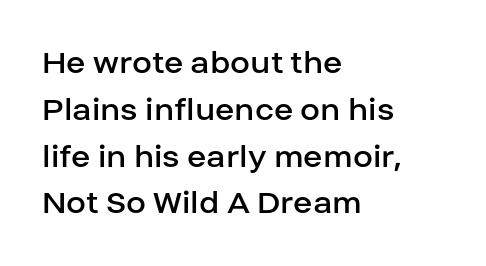
Font category for this specimen: sans-serif. The line-height multiplier appears to be the usual default. Bare-footed words on every line. Proportional: the letters do not fall into vertical columns. The letters stand straight up with perfectly vertical stems. The typesetter chose a ragged-right arrangement here.
